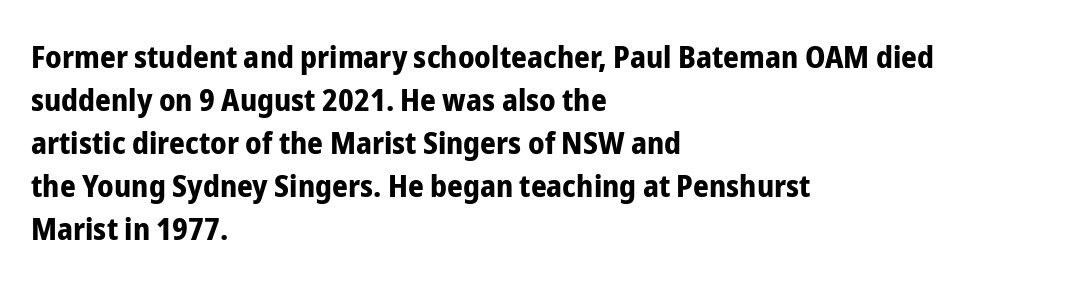
Short and long lines alike share a common starting point at left. The passage shown is typed in a proportional face where columns would drift. The rendering shows plain stroke endings on the letterforms — a sans-serif design. Between one letter and the next there's only the usual sliver of space.
